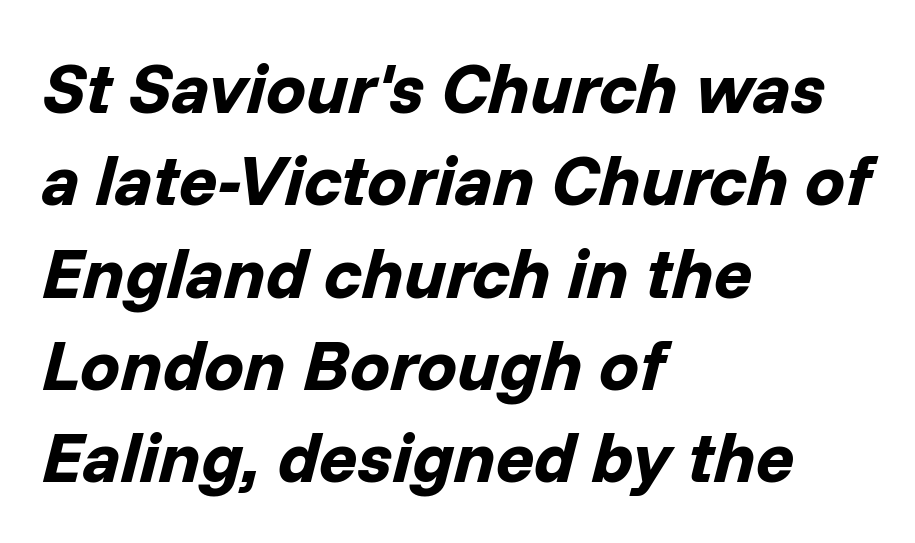
Q: Is the text bold? A: Yes.
Q: Is the text italic (slanted)? A: Yes, it leans right by about 14 degrees.
Q: Is the text underlined? A: No.
Q: How is the paragraph aligned? A: Left-aligned.
Q: Is the spacing between letters normal or unusually wide? A: Normal.
Q: Is the spacing between lines tight, normal or loose? A: Normal.
Q: Width (condensed, normal, or wide)? A: Normal.
Q: Stroke contrast? A: Low.
Q: x-height? A: Medium.
Q: Monospaced? A: No.
